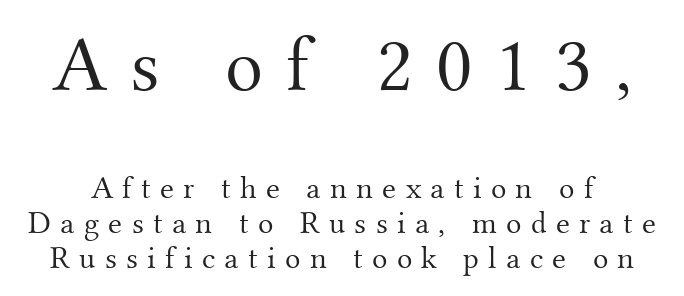
{"serif": "yes", "italic": "no", "bold": "no", "weight": "light", "width": "normal", "stroke_contrast": "medium", "x_height": "small", "monospaced": "no", "underline": "no", "line_spacing": "tight", "line_spacing_ratio": 1.1, "letter_spacing": "wide", "letter_spacing_em": 0.29, "larger_block": "first", "size_ratio": 2.47, "glyph_px": 79}
